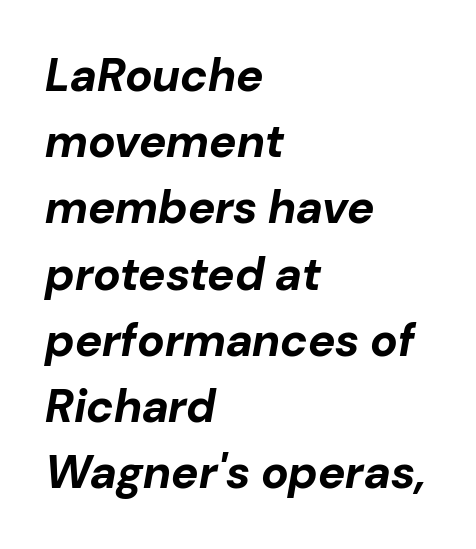
The letters advance in unequal steps, a hallmark of proportional type. There is no visible air inserted between adjacent glyphs. Horizontally, the lines are justified to the leading edge only. The baseline area is clear. Vertically, the passage feels balanced, rows spaced as you'd expect.
